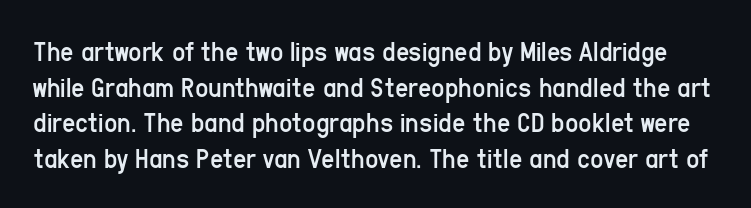
The words here are not underlined. Every stem runs plumb, perpendicular to the baseline. The characters display no serif detailing; their extremities are plain. No letter is thick-stroked: the sample isn't bold. Spacing between characters is what you'd get straight out of the box.
